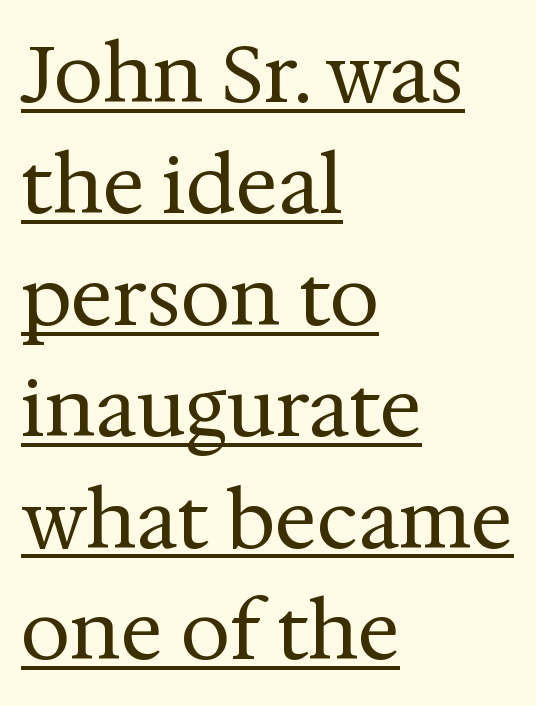
Q: Is the text bold? A: No.
Q: Is the text italic (slanted)? A: No, it is upright.
Q: Is the typeface a serif or a sans-serif typeface? A: Serif.
Q: Is the text underlined? A: Yes.
Q: How is the paragraph aligned? A: Left-aligned.
Q: Is the spacing between letters normal or unusually wide? A: Normal.
Q: Is the spacing between lines tight, normal or loose? A: Normal.
Q: Width (condensed, normal, or wide)? A: Normal.
Q: Stroke contrast? A: Medium.
Q: x-height? A: Medium.
Q: Monospaced? A: No.
